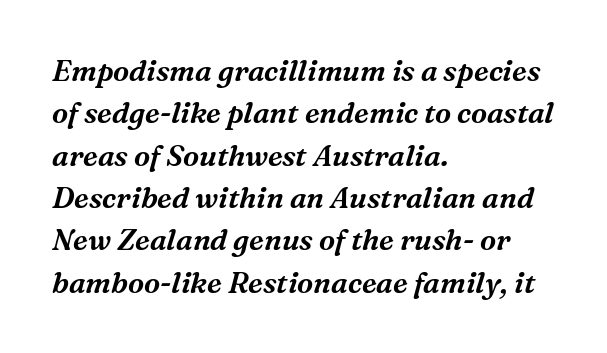
Q: Is the text italic (slanted)? A: Yes, it leans right by about 16 degrees.
Q: Is the typeface a serif or a sans-serif typeface? A: Serif.
Q: Is the text underlined? A: No.
Q: How is the paragraph aligned? A: Left-aligned.
Q: Is the spacing between letters normal or unusually wide? A: Normal.
Q: Is the spacing between lines tight, normal or loose? A: Normal.
Q: Width (condensed, normal, or wide)? A: Normal.
Q: Stroke contrast? A: Medium.
Q: x-height? A: Medium.
Q: Monospaced? A: No.
